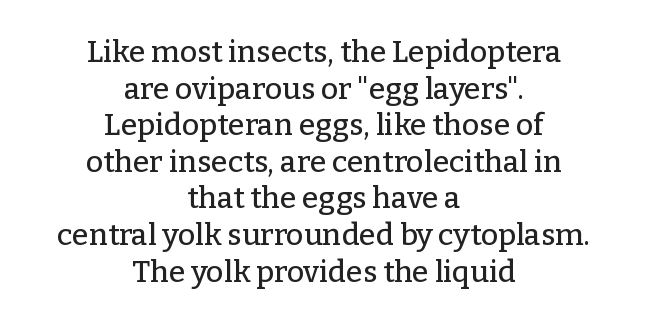
{"serif": "yes", "italic": "no", "width": "normal", "stroke_contrast": "low", "x_height": "medium", "monospaced": "no", "underline": "no", "align": "center", "line_spacing_ratio": 1.22, "letter_spacing": "normal", "letter_spacing_em": 0.0, "glyph_px": 30}
